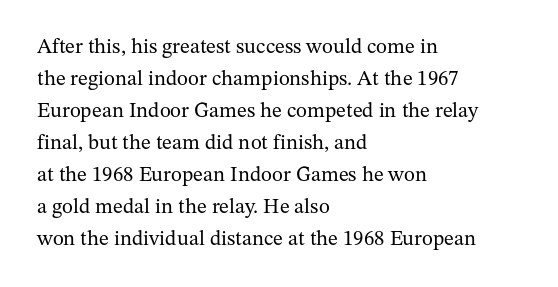
Q: Is the text bold? A: No.
Q: Is the text italic (slanted)? A: No, it is upright.
Q: Is the text underlined? A: No.
Q: How is the paragraph aligned? A: Left-aligned.
Q: Is the spacing between letters normal or unusually wide? A: Normal.
Q: Is the spacing between lines tight, normal or loose? A: Normal.
